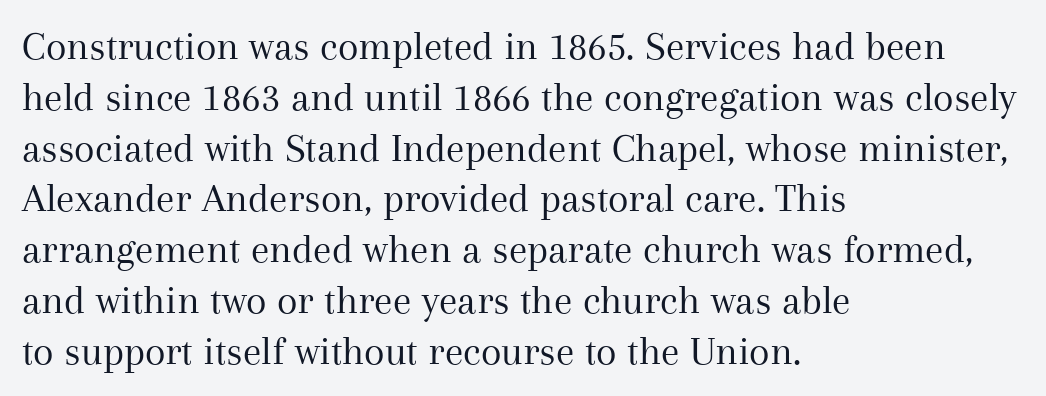
The image shows 42 px regular-weight serif type, upright; set left-aligned, line spacing 1.21x, normal letter spacing, not underlined; medium stroke contrast and a medium x-height.
